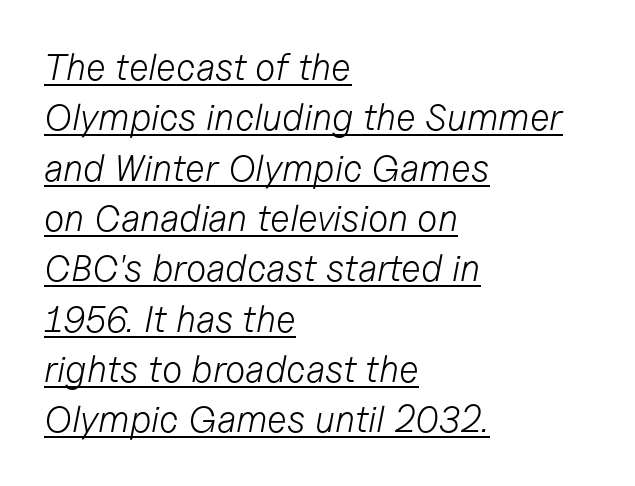
Q: Is the text bold? A: No.
Q: Is the text italic (slanted)? A: Yes, it leans right by about 11 degrees.
Q: Is the text underlined? A: Yes.
Q: How is the paragraph aligned? A: Left-aligned.
Q: Is the spacing between letters normal or unusually wide? A: Normal.
Q: Is the spacing between lines tight, normal or loose? A: Normal.
Q: Width (condensed, normal, or wide)? A: Normal.
Q: Stroke contrast? A: Low.
Q: x-height? A: Medium.
Q: Monospaced? A: No.
